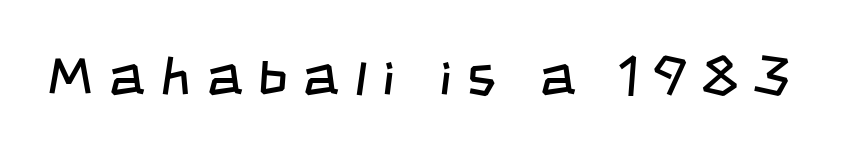
Just letters on the line, the space beneath them empty. Compared with typical body copy, the letter spacing here is much looser. These lines are rendered in a variable-pitch font. The cut favours lightness, reaching ordinary text weight at its darkest. The glyphs in this specimen are sans serif.
